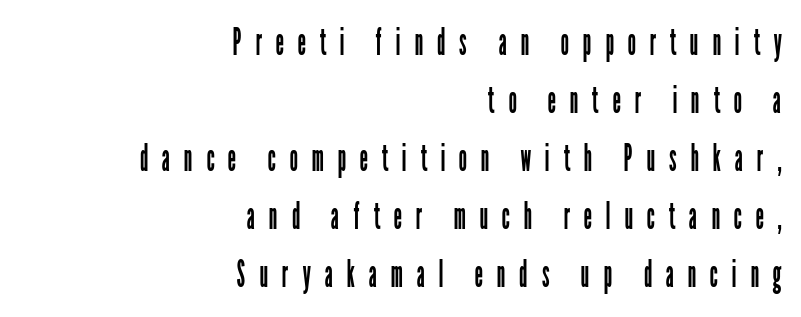
Plain, unruled lines of type. The specimen reads as upright at a glance. How would I describe the line gaps? Plain and ordinary. Is the stroke heavy? The answer is a plain regular-or-lighter. The letters are spread apart with noticeably loose tracking. In terms of letterform style, serifs are entirely absent.
